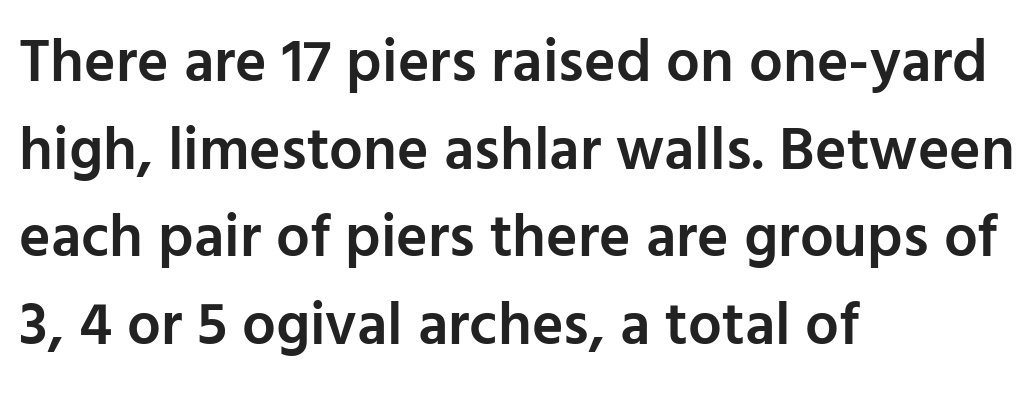
Q: Is the text bold? A: Semi-bold.
Q: Is the text italic (slanted)? A: No, it is upright.
Q: Is the typeface a serif or a sans-serif typeface? A: Sans-serif.
Q: Is the text underlined? A: No.
Q: How is the paragraph aligned? A: Left-aligned.
Q: Is the spacing between letters normal or unusually wide? A: Normal.
Q: Is the spacing between lines tight, normal or loose? A: Normal.
Q: Width (condensed, normal, or wide)? A: Normal.
Q: Stroke contrast? A: Low.
Q: x-height? A: Medium.
Q: Monospaced? A: No.
